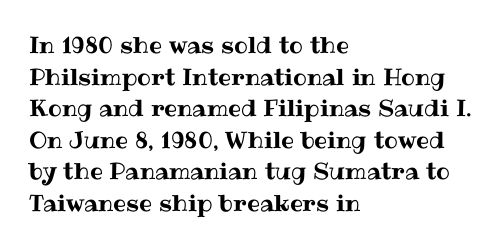
The image shows 23 px text type, upright; set left-aligned, normal line spacing (1.37x), normal letter spacing, not underlined.
